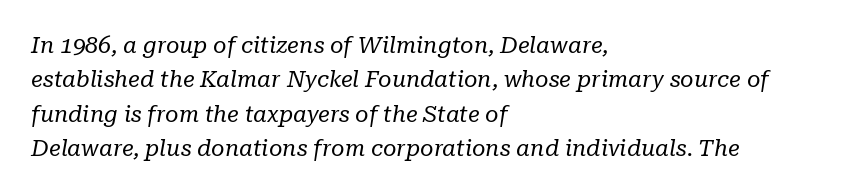
Each stroke keeps to a modest, everyday thickness or less. Regarding leading, the lines here are spaced in the standard way. Nobody touched the tracking dial on this one. The rendering anchors every line to the left-hand side. You can tell it's italic because the verticals aren't actually vertical. Clear beneath every line of the passage.
